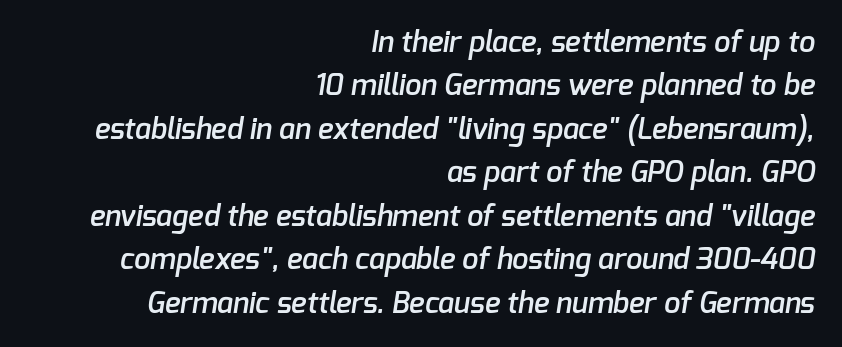
Q: Is the text bold? A: Semi-bold.
Q: Is the typeface a serif or a sans-serif typeface? A: Sans-serif.
Q: Is the text underlined? A: No.
Q: How is the paragraph aligned? A: Right-aligned.
Q: Is the spacing between letters normal or unusually wide? A: Normal.
Q: Is the spacing between lines tight, normal or loose? A: Normal.
Q: Width (condensed, normal, or wide)? A: Normal.
Q: Stroke contrast? A: Low.
Q: x-height? A: Medium.
Q: Monospaced? A: No.
